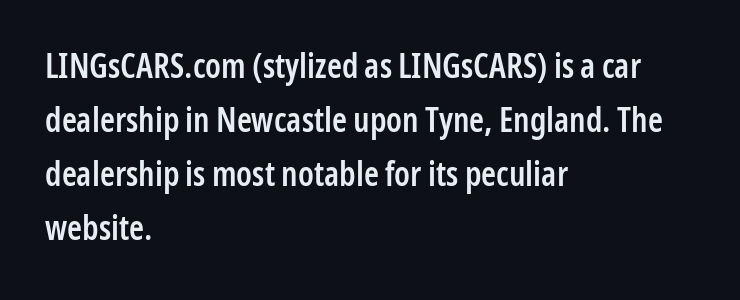
{"serif": "no", "italic": "no", "bold": "semi", "weight": "semibold", "width": "condensed", "stroke_contrast": "low", "x_height": "medium", "monospaced": "no", "underline": "no", "align": "left", "line_spacing": "normal", "line_spacing_ratio": 1.59, "letter_spacing": "normal", "letter_spacing_em": 0.0, "glyph_px": 34}
